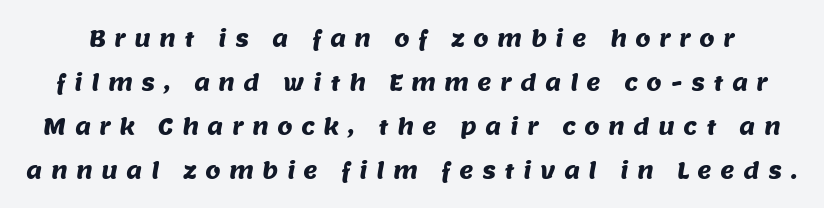
{"underline": "no", "line_spacing": "loose", "line_spacing_ratio": 2.0, "letter_spacing": "wide", "letter_spacing_em": 0.38, "glyph_px": 22}
